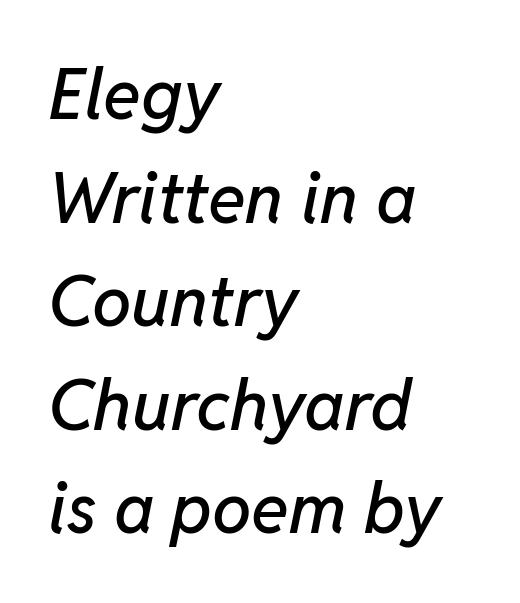
{"italic": "yes", "lean": "right", "slant_degrees": 11, "width": "normal", "stroke_contrast": "low", "x_height": "medium", "monospaced": "no", "underline": "no", "align": "left", "line_spacing": "normal", "line_spacing_ratio": 1.48, "letter_spacing": "normal", "letter_spacing_em": 0.0, "glyph_px": 70}
